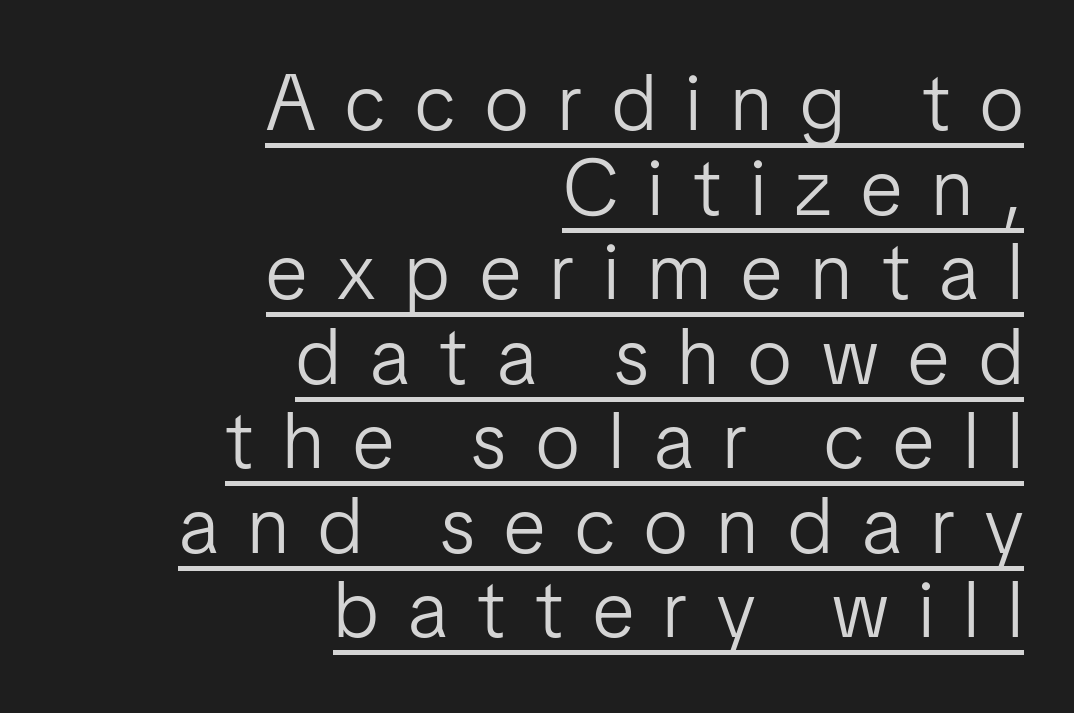
Q: Is the text bold? A: No.
Q: Is the text italic (slanted)? A: No, it is upright.
Q: Is the typeface a serif or a sans-serif typeface? A: Sans-serif.
Q: Is the text underlined? A: Yes.
Q: How is the paragraph aligned? A: Right-aligned.
Q: Is the spacing between letters normal or unusually wide? A: Unusually wide.
Q: Is the spacing between lines tight, normal or loose? A: Tight.
Q: Width (condensed, normal, or wide)? A: Condensed.
Q: Stroke contrast? A: Low.
Q: x-height? A: Medium.
Q: Monospaced? A: No.
